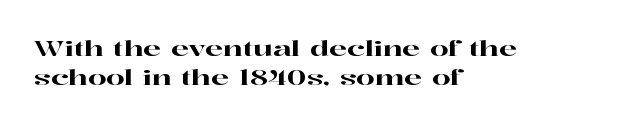
If you drew a ruler down the left edge, every line would touch it. The foot of each line stays bare and open. What's the leading like? Ordinary, nothing unusual. The axis of the letterforms is exactly vertical. Observe the ordinary spacing: letters are neighbours, not strangers.
